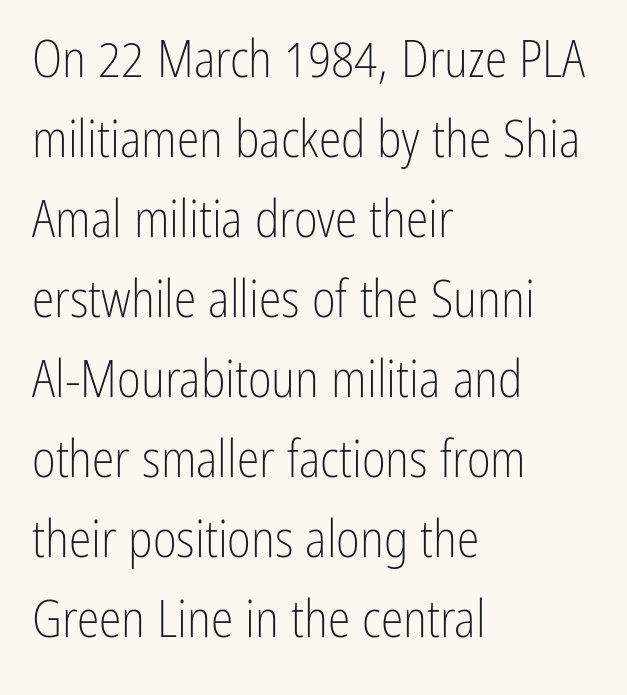
{"serif": "no", "italic": "no", "bold": "no", "weight": "light", "width": "condensed", "stroke_contrast": "low", "x_height": "medium", "monospaced": "no", "underline": "no", "align": "left", "line_spacing": "normal", "line_spacing_ratio": 1.57, "letter_spacing": "normal", "letter_spacing_em": 0.0, "glyph_px": 51}
